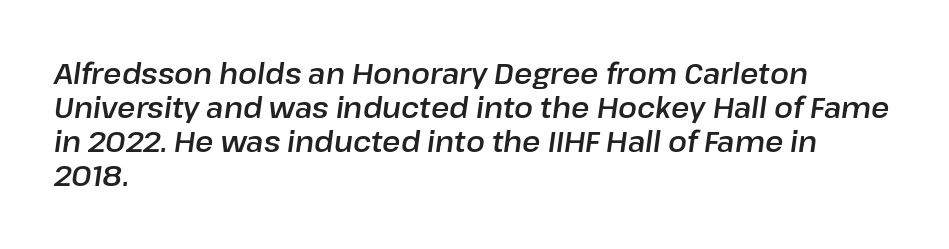
{"italic": "yes", "lean": "right", "slant_degrees": 8, "width": "normal", "stroke_contrast": "low", "x_height": "medium", "monospaced": "no", "underline": "no", "align": "left", "line_spacing_ratio": 1.21, "letter_spacing": "normal", "letter_spacing_em": 0.0, "glyph_px": 28}
